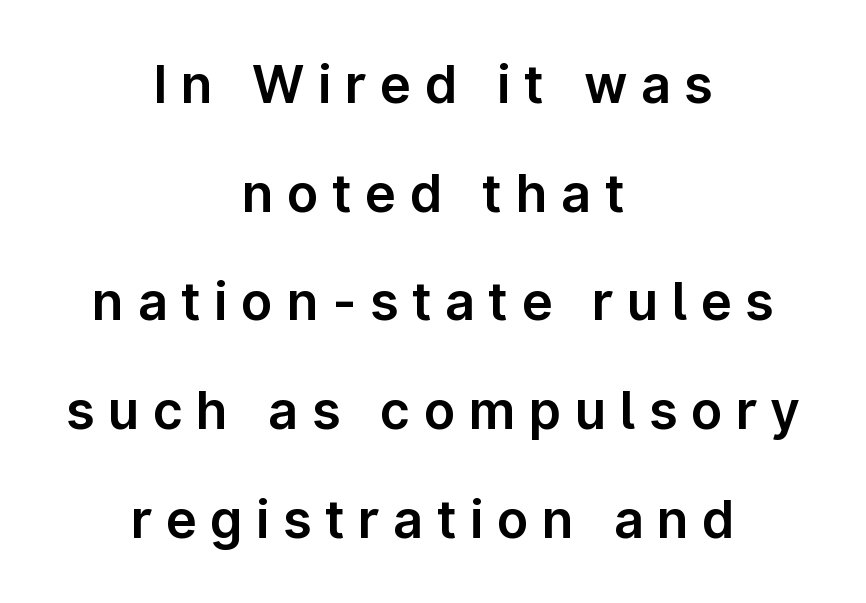
{"serif": "no", "italic": "no", "width": "normal", "stroke_contrast": "low", "x_height": "medium", "monospaced": "no", "underline": "no", "align": "center", "line_spacing": "loose", "line_spacing_ratio": 2.09, "letter_spacing": "wide", "letter_spacing_em": 0.26, "glyph_px": 52}
